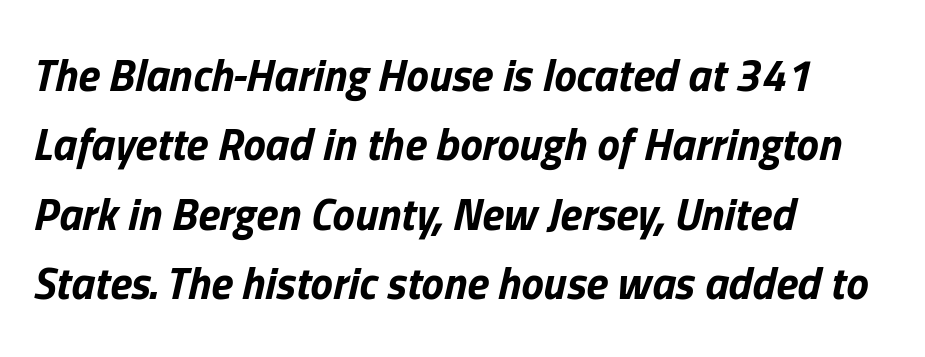
The image shows 45 px bold type, italic (leaning right); set left-aligned, normal line spacing (1.54x), normal letter spacing, not underlined; low stroke contrast and a medium x-height.
